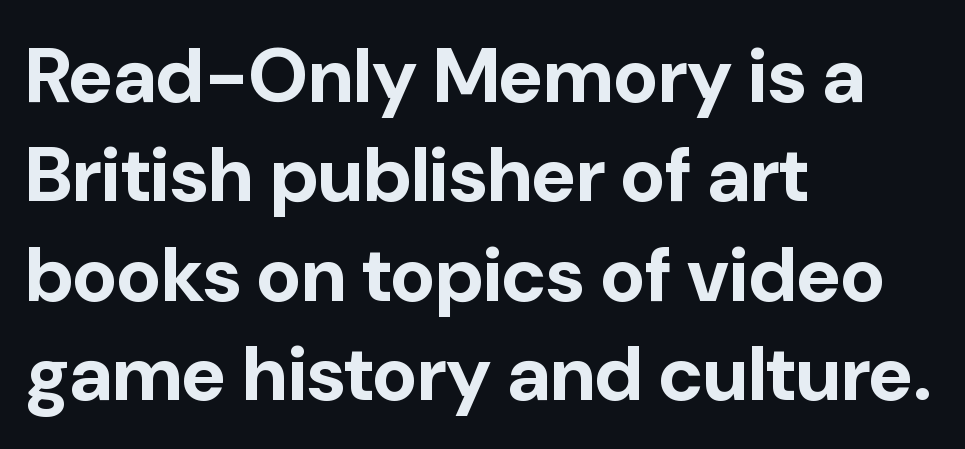
{"serif": "no", "italic": "no", "bold": "yes", "weight": "bold", "width": "normal", "stroke_contrast": "low", "x_height": "medium", "monospaced": "no", "underline": "no", "align": "left", "line_spacing": "normal", "line_spacing_ratio": 1.29, "letter_spacing": "normal", "letter_spacing_em": 0.0, "glyph_px": 77}
